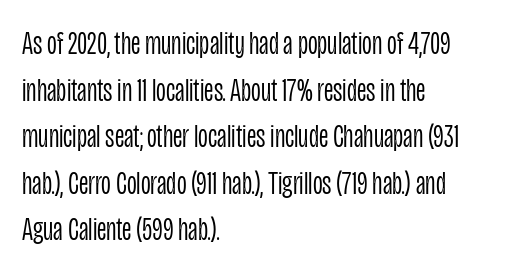
{"serif": "no", "italic": "no", "bold": "no", "weight": "light", "width": "condensed", "stroke_contrast": "low", "x_height": "large", "monospaced": "no", "underline": "no", "align": "left", "line_spacing": "normal", "line_spacing_ratio": 1.37, "letter_spacing": "normal", "letter_spacing_em": 0.0, "glyph_px": 34}
